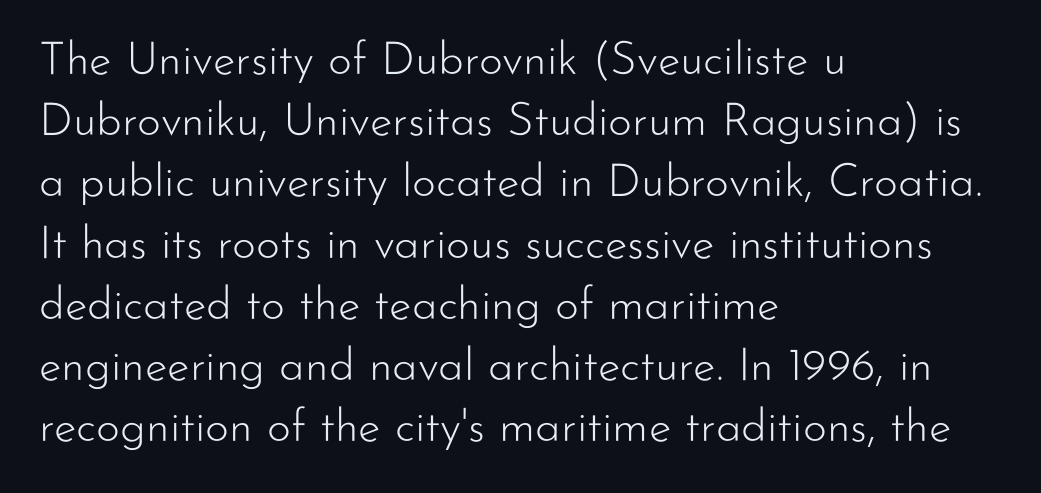
The image shows 46 px light sans-serif type, upright; set left-aligned, normal line spacing (1.33x), normal letter spacing, not underlined; low stroke contrast and a small x-height.
